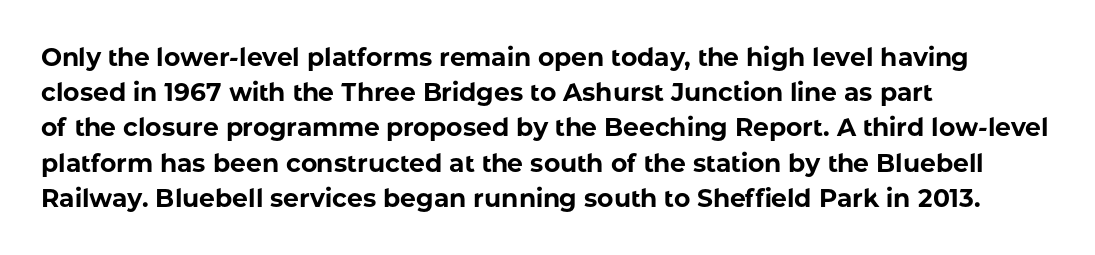
The image shows 25 px bold type, upright; set left-aligned, normal line spacing (1.41x), normal letter spacing, not underlined.
